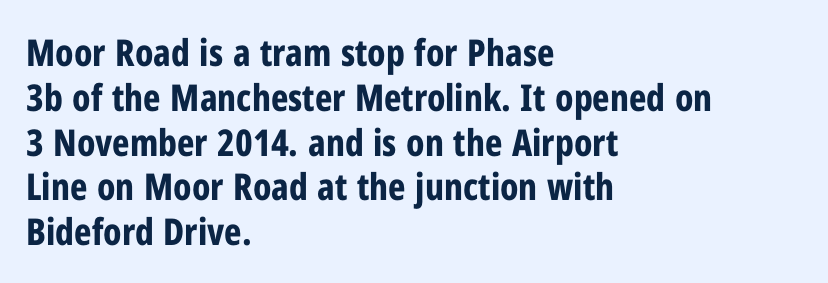
The image shows 37 px bold, condensed sans-serif type, upright; set left-aligned, line spacing 1.21x, normal letter spacing, not underlined; low stroke contrast and a medium x-height.
